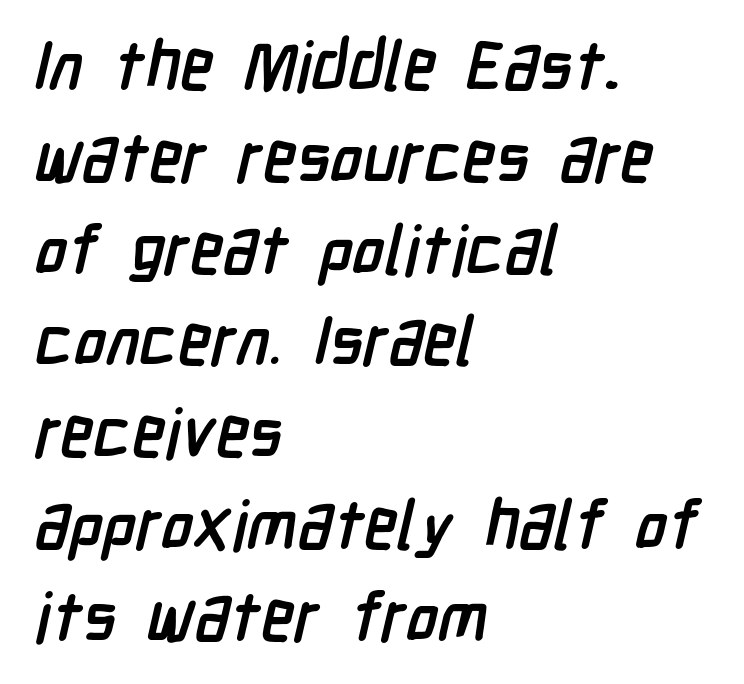
Q: Is the text bold? A: Yes.
Q: Is the typeface a serif or a sans-serif typeface? A: Sans-serif.
Q: Is the text underlined? A: No.
Q: How is the paragraph aligned? A: Left-aligned.
Q: Is the spacing between letters normal or unusually wide? A: Normal.
Q: Is the spacing between lines tight, normal or loose? A: Normal.
Q: Width (condensed, normal, or wide)? A: Condensed.
Q: Stroke contrast? A: Low.
Q: x-height? A: Medium.
Q: Monospaced? A: No.
